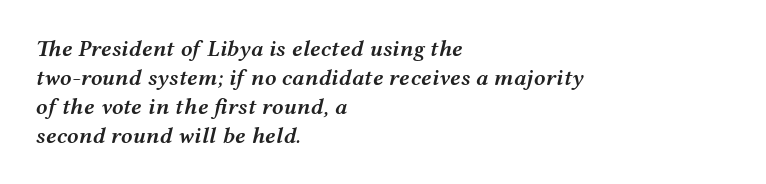
{"italic": "yes", "lean": "right", "slant_degrees": 12, "bold": "semi", "underline": "no", "align": "left", "line_spacing": "normal", "line_spacing_ratio": 1.26, "letter_spacing": "normal", "letter_spacing_em": 0.0, "glyph_px": 23}
